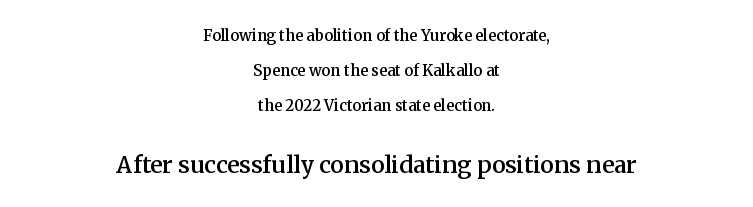
Any mark beneath the type? The region is blank. If you drew a line through each stem, it would be perfectly vertical. This sample trades compactness for vertical openness between lines. Does the weight exceed regular? Yes, but only to semibold.
